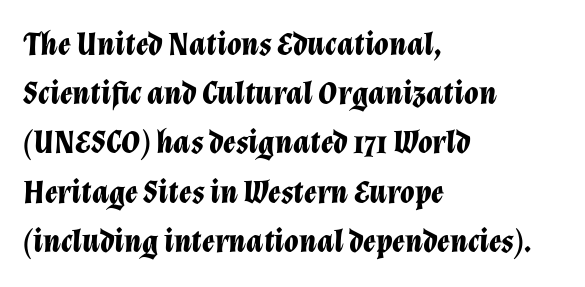
{"italic": "yes", "lean": "right", "slant_degrees": 12, "bold": "yes", "weight": "bold", "width": "normal", "stroke_contrast": "low", "x_height": "medium", "monospaced": "no", "underline": "no", "align": "left", "line_spacing": "normal", "line_spacing_ratio": 1.49, "letter_spacing": "normal", "letter_spacing_em": 0.0, "glyph_px": 33}
